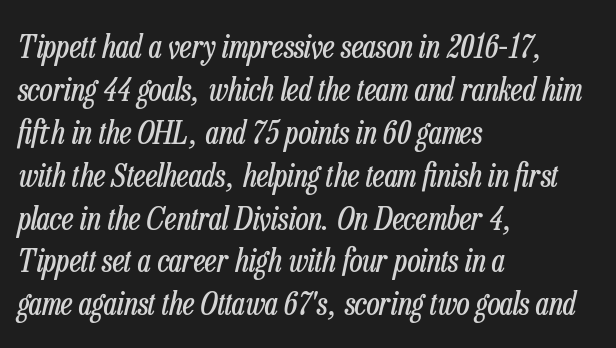
{"italic": "yes", "lean": "right", "slant_degrees": 13, "bold": "no", "weight": "regular", "width": "condensed", "stroke_contrast": "low", "x_height": "medium", "monospaced": "no", "underline": "no", "align": "left", "line_spacing": "normal", "line_spacing_ratio": 1.34, "letter_spacing": "normal", "letter_spacing_em": 0.0, "glyph_px": 32}
